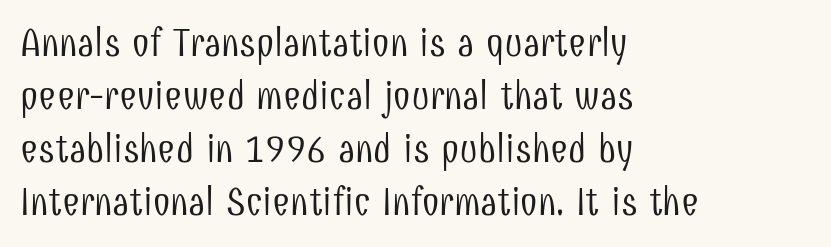
Q: Is the text bold? A: No.
Q: Is the text italic (slanted)? A: No, it is upright.
Q: Is the typeface a serif or a sans-serif typeface? A: Sans-serif.
Q: Is the text underlined? A: No.
Q: How is the paragraph aligned? A: Left-aligned.
Q: Is the spacing between letters normal or unusually wide? A: Normal.
Q: Is the spacing between lines tight, normal or loose? A: Normal.
Q: Width (condensed, normal, or wide)? A: Condensed.
Q: Stroke contrast? A: Low.
Q: x-height? A: Medium.
Q: Monospaced? A: No.
